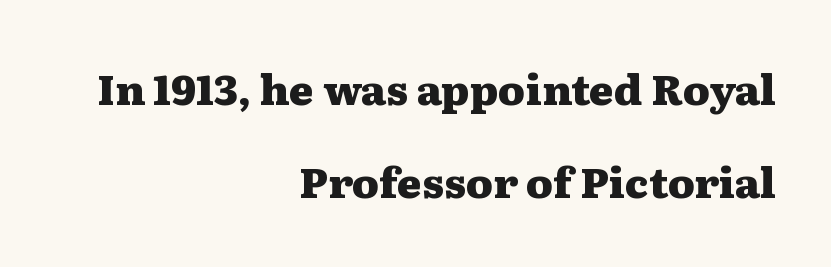
Each line ends at the same right margin while the left side varies. Baseline-to-baseline distance is far greater than the letter height. Just letters on the line, the space beneath them empty. The sample has been set heavy, in full bold.
